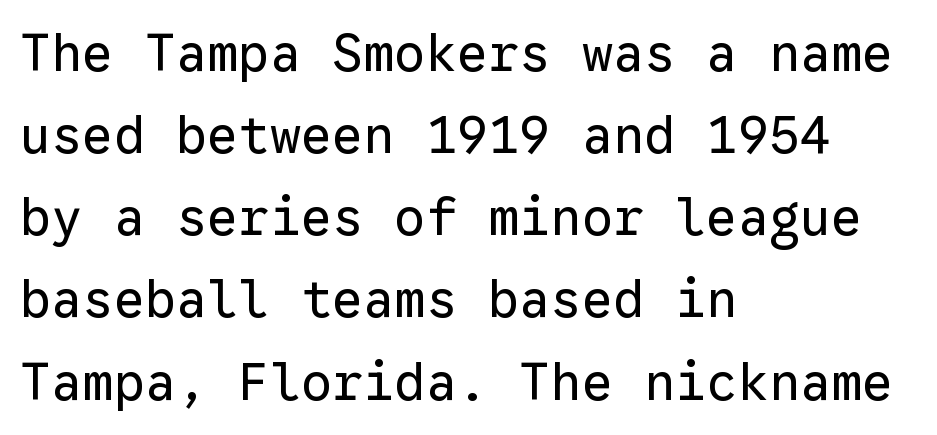
Q: Is the text bold? A: No.
Q: Is the text italic (slanted)? A: No, it is upright.
Q: Is the typeface a serif or a sans-serif typeface? A: Sans-serif.
Q: Is the text underlined? A: No.
Q: How is the paragraph aligned? A: Left-aligned.
Q: Is the spacing between letters normal or unusually wide? A: Normal.
Q: Is the spacing between lines tight, normal or loose? A: Normal.
Q: Width (condensed, normal, or wide)? A: Normal.
Q: Stroke contrast? A: Low.
Q: x-height? A: Medium.
Q: Monospaced? A: Yes.
